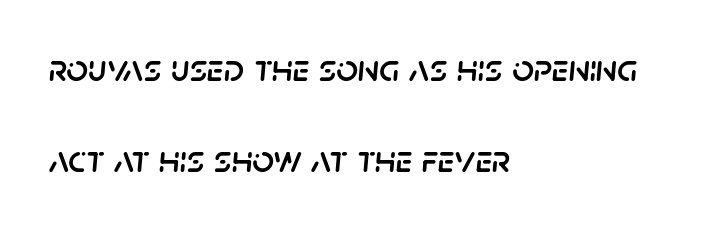
Q: Is the text italic (slanted)? A: Yes, it leans right by about 5 degrees.
Q: Is the text underlined? A: No.
Q: How is the paragraph aligned? A: Left-aligned.
Q: Is the spacing between letters normal or unusually wide? A: Normal.
Q: Is the spacing between lines tight, normal or loose? A: Loose.
Q: Width (condensed, normal, or wide)? A: Normal.
Q: Stroke contrast? A: Low.
Q: x-height? A: Large.
Q: Monospaced? A: No.
